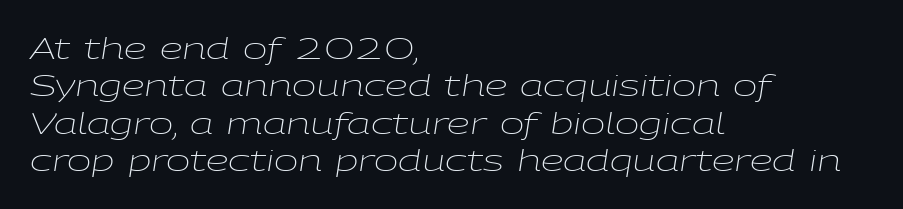
Q: Is the text bold? A: No.
Q: Is the text italic (slanted)? A: Yes, it leans right by about 9 degrees.
Q: Is the text underlined? A: No.
Q: How is the paragraph aligned? A: Left-aligned.
Q: Is the spacing between letters normal or unusually wide? A: Normal.
Q: Is the spacing between lines tight, normal or loose? A: Normal.
Q: Width (condensed, normal, or wide)? A: Wide.
Q: Stroke contrast? A: Low.
Q: x-height? A: Medium.
Q: Monospaced? A: No.
